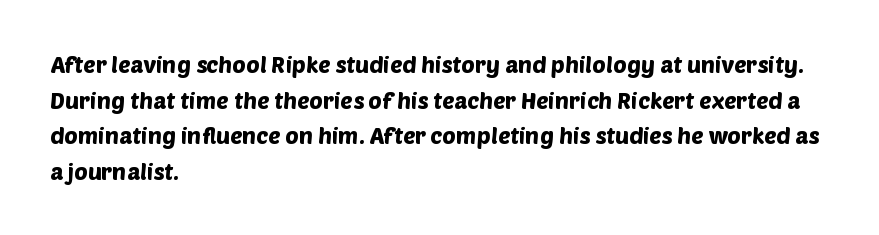
One-word summary of the alignment: left. The face used here is rendered with its standard letterfit. Does the leading feel generous? No, just average. Just letters on the line, the space beneath them empty.
